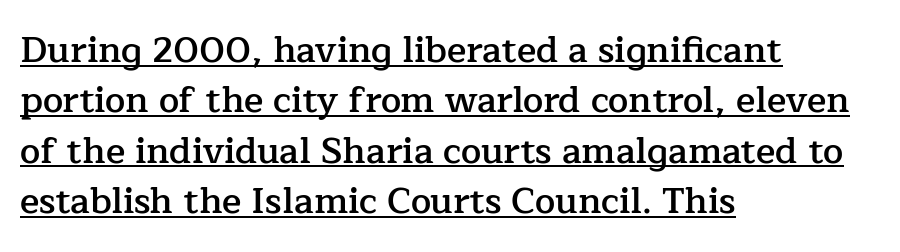
Honestly, the row spacing looks completely unremarkable. Letterform terminals end in serifs throughout the passage. Vertical strokes here are truly vertical. Students, note that the glyphs here touch the page at normal intervals. The typesetter has applied underlining to the passage shown. Set as a demibold, roughly 600 on the weight scale.
